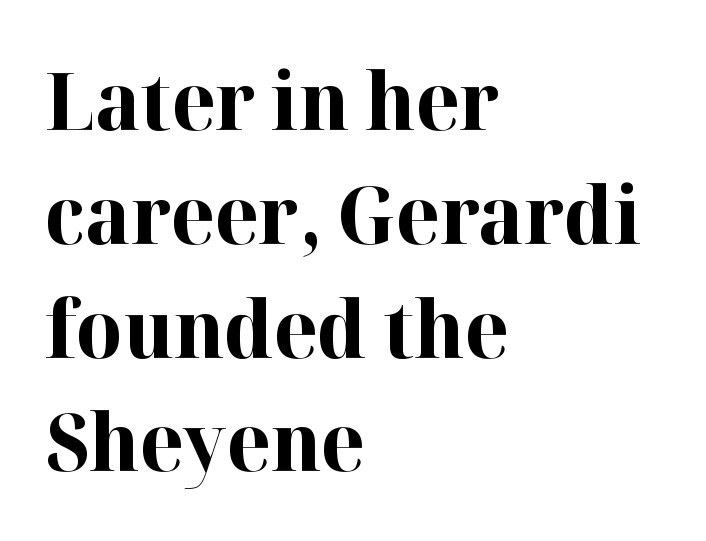
Q: Is the text bold? A: Yes.
Q: Is the text italic (slanted)? A: No, it is upright.
Q: Is the typeface a serif or a sans-serif typeface? A: Serif.
Q: Is the text underlined? A: No.
Q: How is the paragraph aligned? A: Left-aligned.
Q: Is the spacing between letters normal or unusually wide? A: Normal.
Q: Is the spacing between lines tight, normal or loose? A: Normal.
Q: Width (condensed, normal, or wide)? A: Normal.
Q: Stroke contrast? A: High.
Q: x-height? A: Medium.
Q: Monospaced? A: No.
